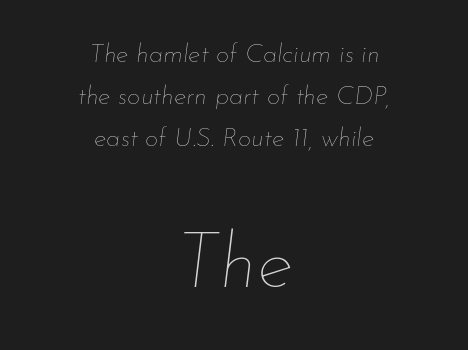
The image shows 77 px thin type, italic (leaning right); set centered, normal line spacing (1.61x), normal letter spacing, not underlined; the second (bottom) block is 2.96x larger; low stroke contrast and a small x-height.
